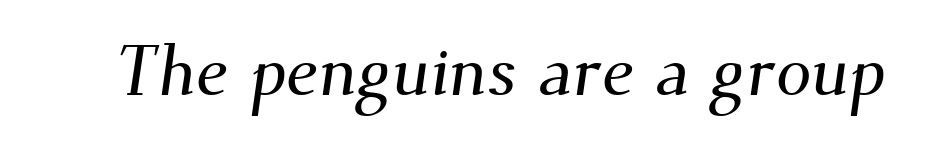
Look at the bottom of the vertical strokes: they flare into serifs here. You could not count columns in this text — the font is proportionally spaced. Standard letterfit; no display-style spreading of the glyphs. The space directly below the letters is spotless.
